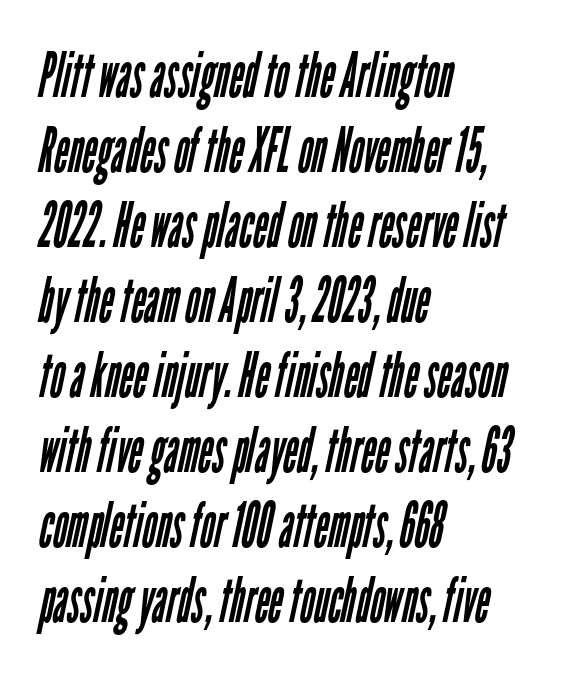
Nobody touched the tracking dial on this one. This rendering features lettering with no underline. Character widths vary here, with narrow letters taking less room than wide ones. Left-aligned paragraph, ragged on the right. This rendering employs a face without finishing strokes, i.e., a sans-serif. Bold? No — there's no thickening of the strokes.
